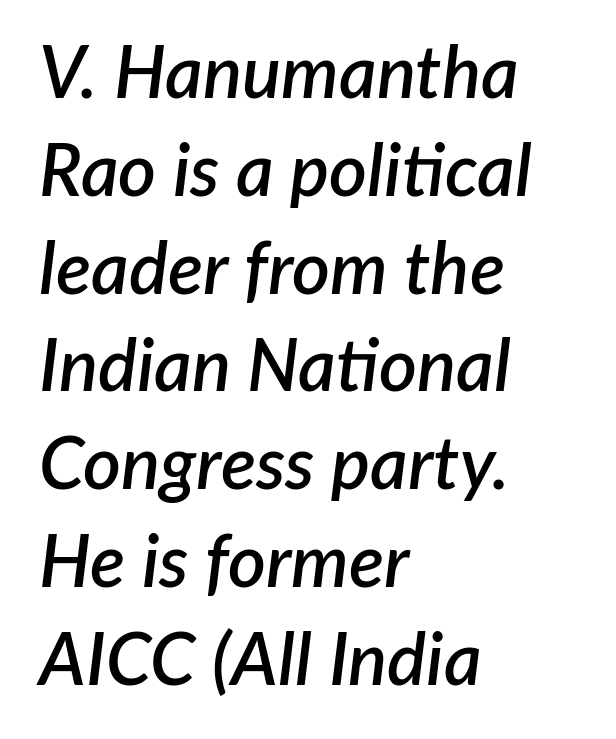
Q: Is the text bold? A: Semi-bold.
Q: Is the text italic (slanted)? A: Yes, it leans right by about 7 degrees.
Q: Is the text underlined? A: No.
Q: How is the paragraph aligned? A: Left-aligned.
Q: Is the spacing between letters normal or unusually wide? A: Normal.
Q: Is the spacing between lines tight, normal or loose? A: Normal.
Q: Width (condensed, normal, or wide)? A: Normal.
Q: Stroke contrast? A: Low.
Q: x-height? A: Medium.
Q: Monospaced? A: No.
